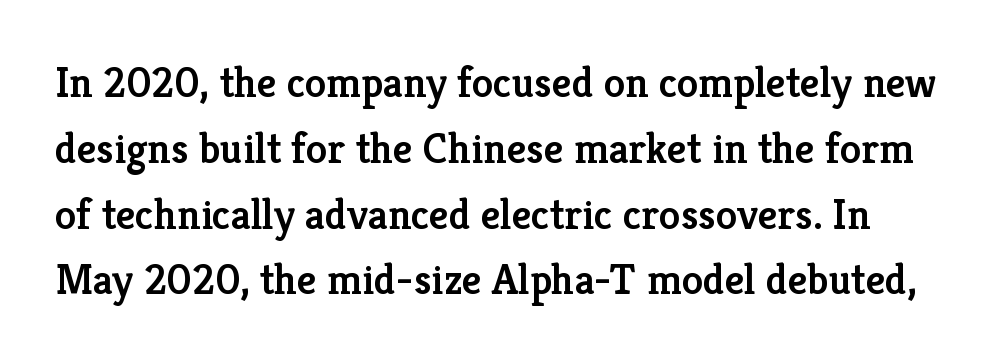
Type without underlining. In terms of weight, the rendering is demibold, just under bold. Is this a fixed-width face? No — the glyphs have proportional, varying widths. Ordinary non-slanted type is in use.
